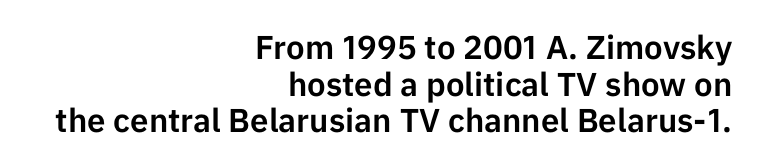
Horizontal alignment here is rightward, an uncommon choice for prose. Plain, unruled lines of type. If you measured baseline to baseline, you'd find a short distance. Does the lettering tilt? It doesn't — this is upright. Is this a sans? Yes — the strokes have no serifs.
